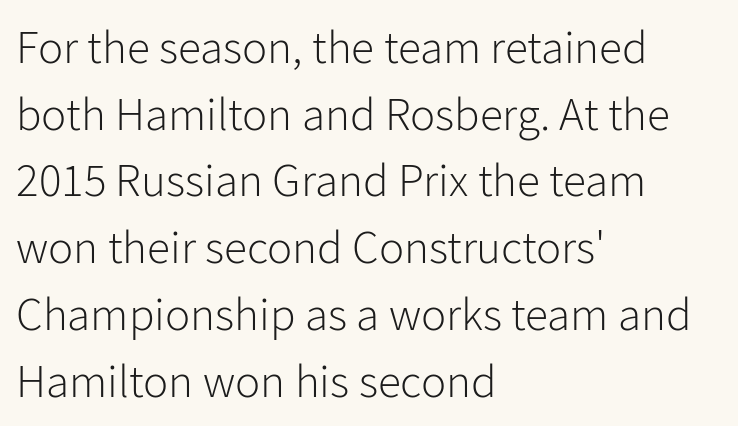
Q: Is the text bold? A: No.
Q: Is the text italic (slanted)? A: No, it is upright.
Q: Is the typeface a serif or a sans-serif typeface? A: Sans-serif.
Q: Is the text underlined? A: No.
Q: How is the paragraph aligned? A: Left-aligned.
Q: Is the spacing between letters normal or unusually wide? A: Normal.
Q: Is the spacing between lines tight, normal or loose? A: Normal.
Q: Width (condensed, normal, or wide)? A: Normal.
Q: Stroke contrast? A: Low.
Q: x-height? A: Medium.
Q: Monospaced? A: No.
